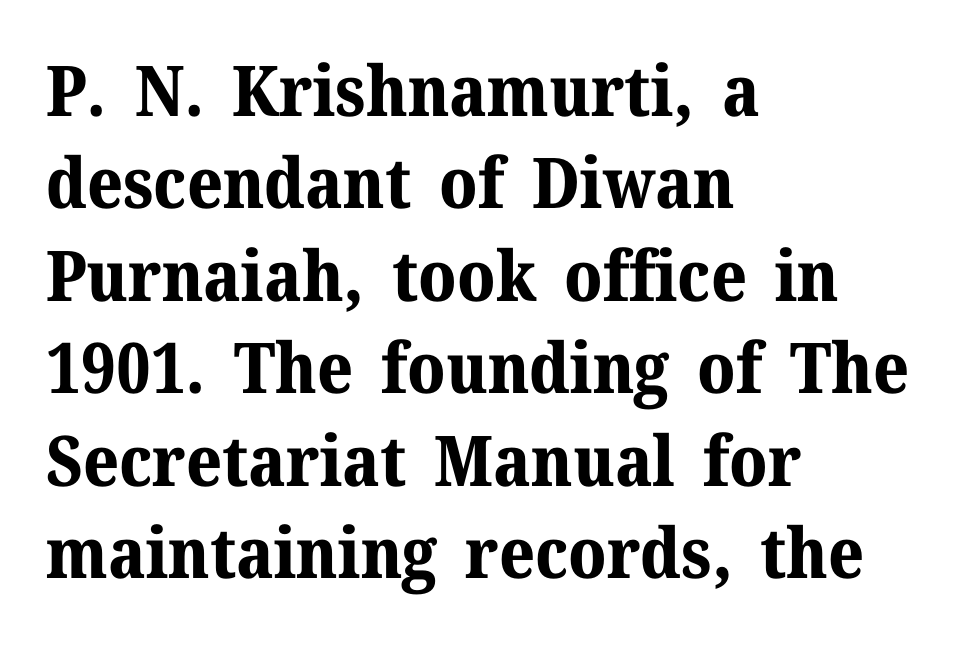
The image shows 70 px bold serif type, upright; set left-aligned, normal line spacing (1.32x), normal letter spacing, not underlined; medium stroke contrast and a medium x-height.
